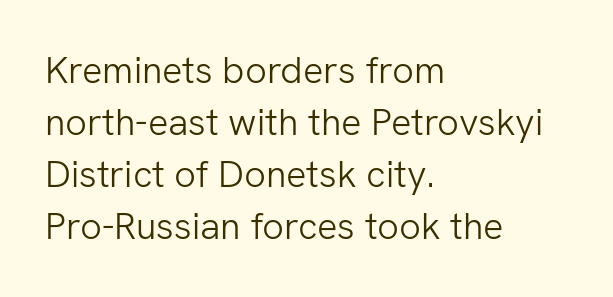
{"serif": "no", "italic": "no", "bold": "no", "weight": "light", "width": "normal", "stroke_contrast": "low", "x_height": "medium", "monospaced": "no", "underline": "no", "align": "left", "line_spacing": "normal", "line_spacing_ratio": 1.37, "letter_spacing": "normal", "letter_spacing_em": 0.0, "glyph_px": 38}
